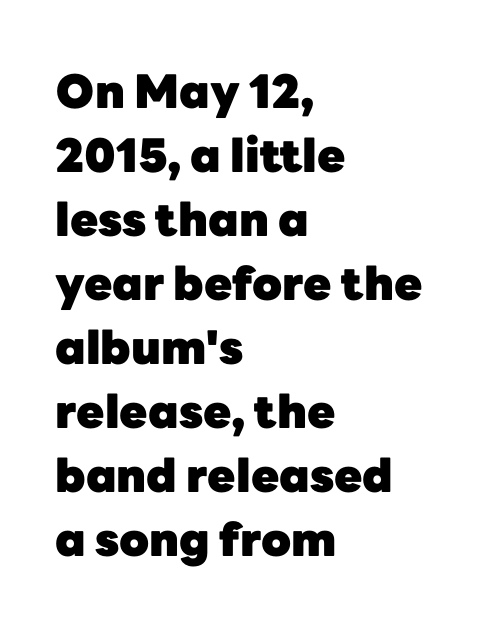
The image shows 46 px heavy sans-serif type, upright; set left-aligned, normal line spacing (1.39x), normal letter spacing, not underlined; low stroke contrast and a medium x-height.
